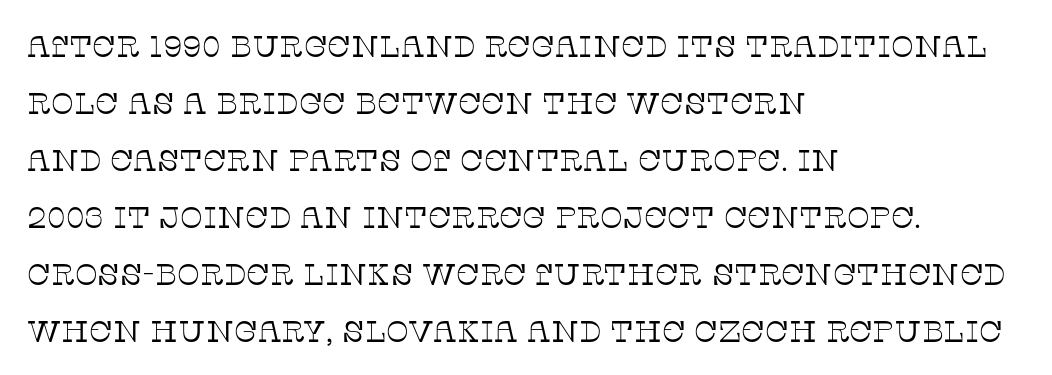
Q: Is the text bold? A: No.
Q: Is the text italic (slanted)? A: No, it is upright.
Q: Is the typeface a serif or a sans-serif typeface? A: Serif.
Q: Is the text underlined? A: No.
Q: How is the paragraph aligned? A: Left-aligned.
Q: Is the spacing between letters normal or unusually wide? A: Normal.
Q: Is the spacing between lines tight, normal or loose? A: Loose.
Q: Width (condensed, normal, or wide)? A: Normal.
Q: Stroke contrast? A: Low.
Q: x-height? A: Large.
Q: Monospaced? A: No.
